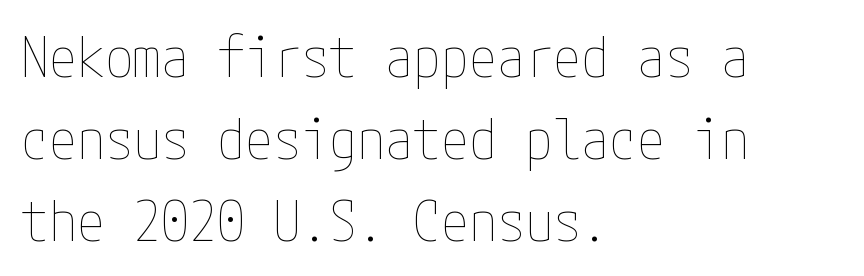
The image shows 56 px thin, condensed type, upright; set left-aligned, normal line spacing (1.46x), normal letter spacing, not underlined; low stroke contrast and a medium x-height.
